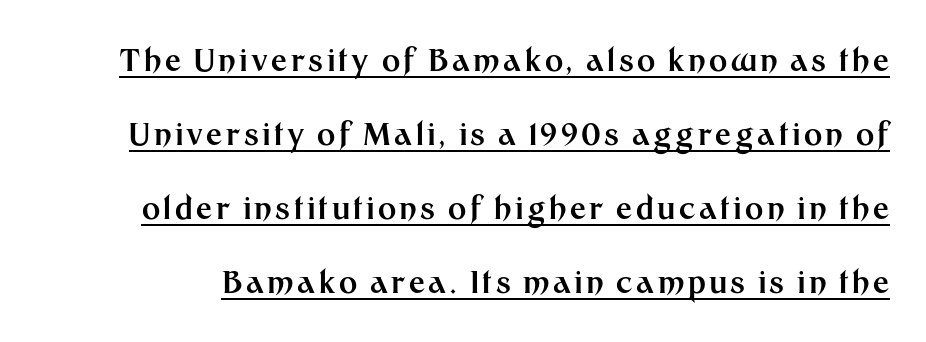
{"serif": "no", "italic": "no", "bold": "yes", "weight": "bold", "width": "normal", "stroke_contrast": "medium", "x_height": "medium", "monospaced": "no", "underline": "yes", "line_spacing": "loose", "line_spacing_ratio": 2.39, "glyph_px": 31}
